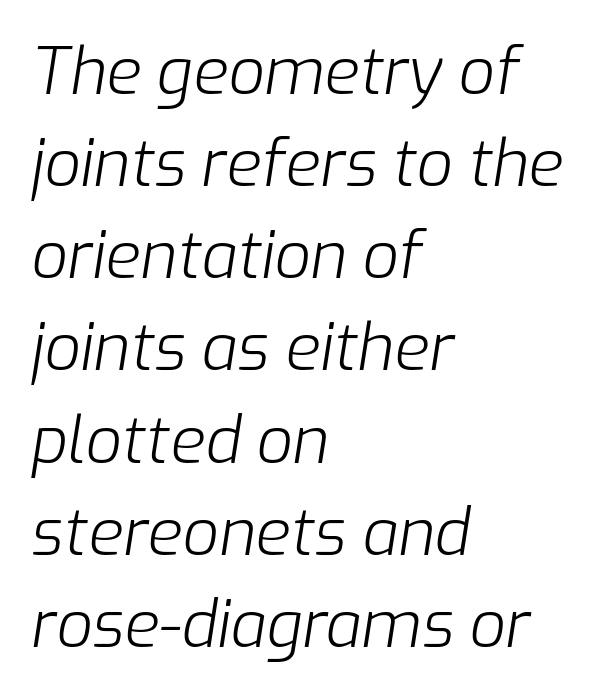
Q: Is the text bold? A: No.
Q: Is the text italic (slanted)? A: Yes, it leans right by about 9 degrees.
Q: Is the text underlined? A: No.
Q: How is the paragraph aligned? A: Left-aligned.
Q: Is the spacing between letters normal or unusually wide? A: Normal.
Q: Is the spacing between lines tight, normal or loose? A: Normal.
Q: Width (condensed, normal, or wide)? A: Normal.
Q: Stroke contrast? A: Low.
Q: x-height? A: Medium.
Q: Monospaced? A: No.
